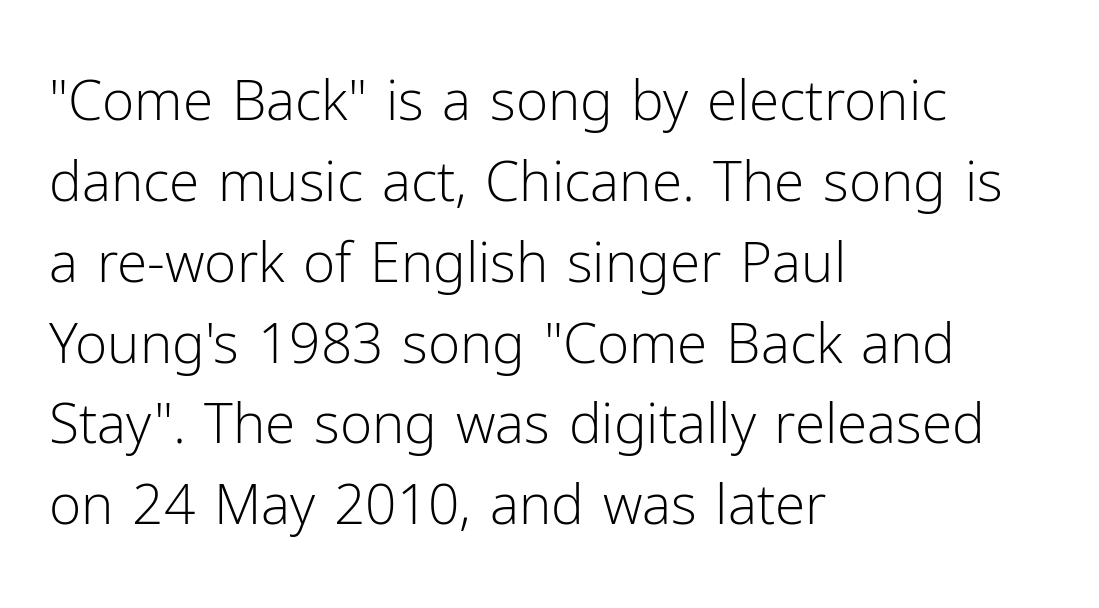
{"serif": "no", "italic": "no", "bold": "no", "weight": "light", "width": "normal", "stroke_contrast": "low", "x_height": "medium", "monospaced": "no", "underline": "no", "align": "left", "line_spacing": "normal", "line_spacing_ratio": 1.47, "letter_spacing": "normal", "letter_spacing_em": 0.0, "glyph_px": 55}
